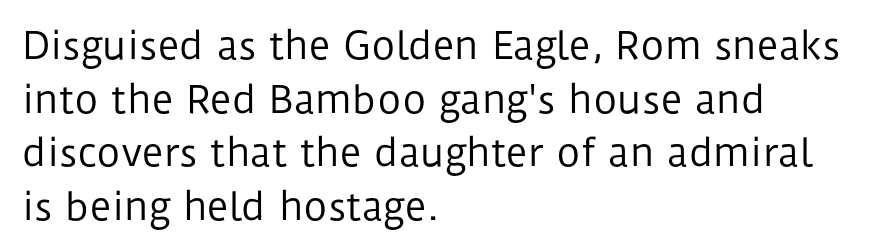
Q: Is the text bold? A: No.
Q: Is the text italic (slanted)? A: No, it is upright.
Q: Is the typeface a serif or a sans-serif typeface? A: Sans-serif.
Q: Is the text underlined? A: No.
Q: How is the paragraph aligned? A: Left-aligned.
Q: Is the spacing between letters normal or unusually wide? A: Normal.
Q: Is the spacing between lines tight, normal or loose? A: Normal.
Q: Width (condensed, normal, or wide)? A: Normal.
Q: Stroke contrast? A: Low.
Q: x-height? A: Medium.
Q: Monospaced? A: No.
